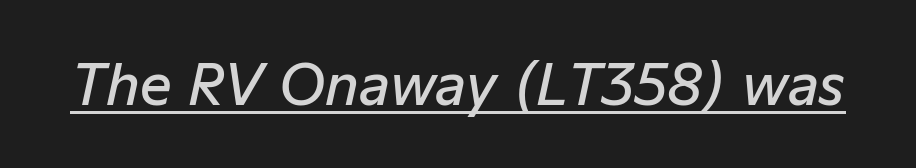
Weight check: semibold — heavier than regular, not quite bold. You could not count columns in this text — the font is proportionally spaced. Somebody hit Ctrl+U on this one — the words are underlined. Letter spacing: default.
